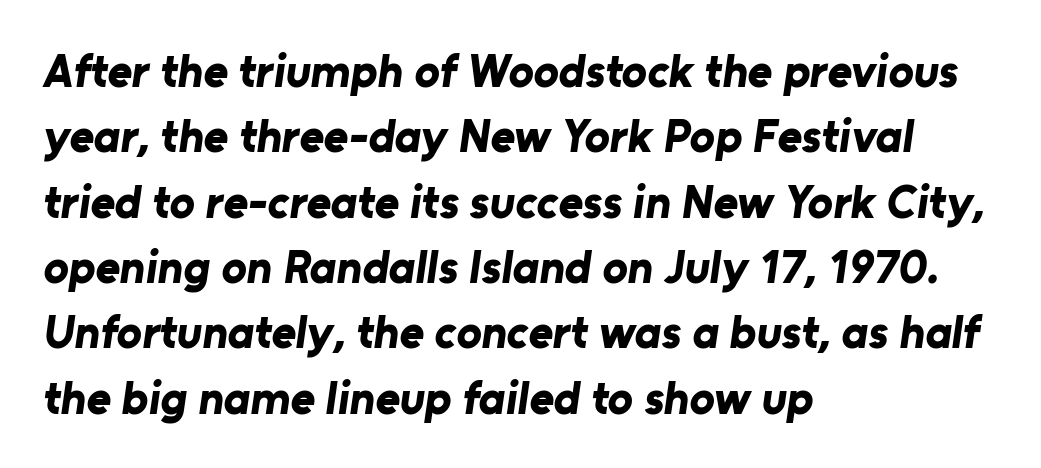
{"serif": "no", "bold": "yes", "weight": "bold", "width": "normal", "stroke_contrast": "low", "x_height": "medium", "monospaced": "no", "underline": "no", "align": "left", "line_spacing": "normal", "line_spacing_ratio": 1.39, "letter_spacing": "normal", "letter_spacing_em": 0.0, "glyph_px": 47}
